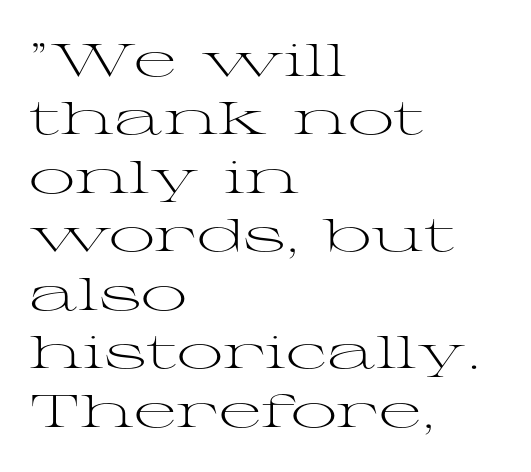
{"serif": "yes", "italic": "no", "bold": "no", "weight": "light", "width": "wide", "stroke_contrast": "medium", "x_height": "medium", "monospaced": "no", "underline": "no", "align": "left", "line_spacing": "normal", "line_spacing_ratio": 1.27, "letter_spacing": "normal", "letter_spacing_em": 0.0, "glyph_px": 46}
